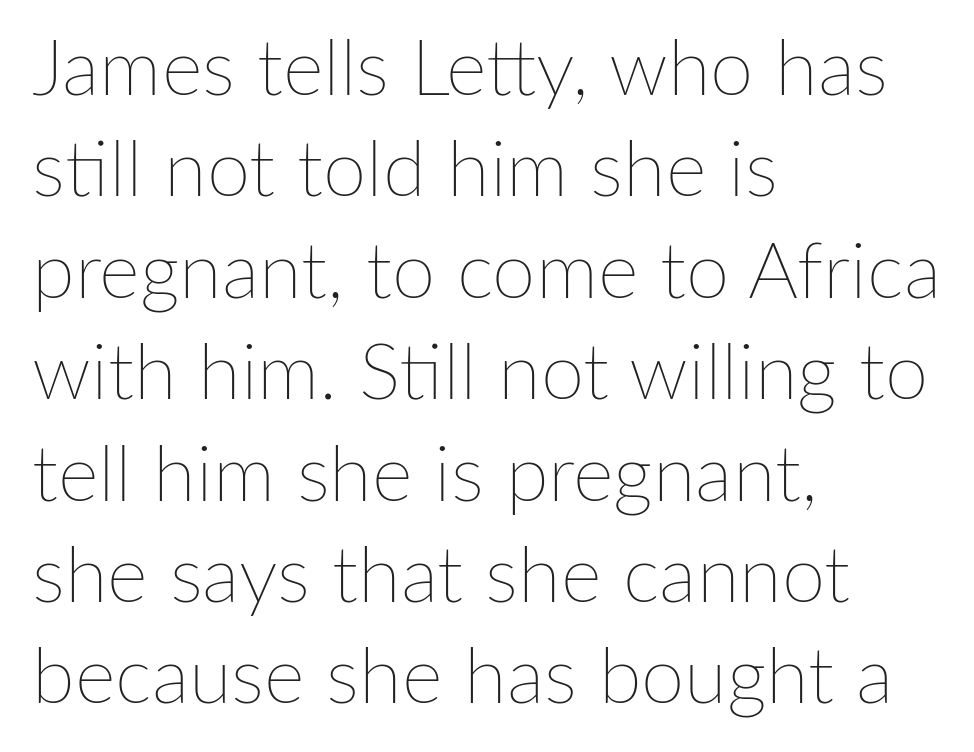
All the whitespace from short lines collects on the right. A typesetter would mark this as roman, not italic. Caption: standard tracking, unaltered. Words float on clear page, feet unadorned. The strokes are not fattened; the text isn't bold.
